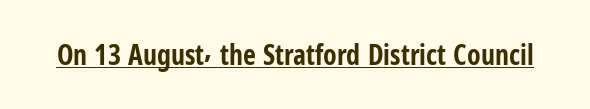
Q: Is the text bold? A: Yes.
Q: Is the text italic (slanted)? A: No, it is upright.
Q: Is the typeface a serif or a sans-serif typeface? A: Sans-serif.
Q: Is the text underlined? A: Yes.
Q: Is the spacing between letters normal or unusually wide? A: Normal.
Q: Width (condensed, normal, or wide)? A: Condensed.
Q: Stroke contrast? A: Low.
Q: x-height? A: Medium.
Q: Monospaced? A: No.
